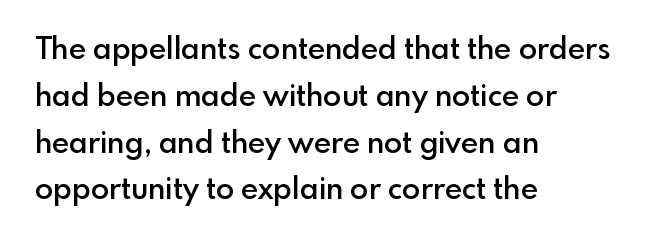
Q: Is the text bold? A: Semi-bold.
Q: Is the text italic (slanted)? A: No, it is upright.
Q: Is the typeface a serif or a sans-serif typeface? A: Sans-serif.
Q: Is the text underlined? A: No.
Q: How is the paragraph aligned? A: Left-aligned.
Q: Is the spacing between letters normal or unusually wide? A: Normal.
Q: Is the spacing between lines tight, normal or loose? A: Normal.
Q: Width (condensed, normal, or wide)? A: Normal.
Q: x-height? A: Small.
Q: Monospaced? A: No.
